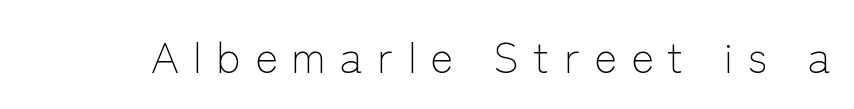
The image shows 43 px light sans-serif type, upright; set unusually wide letter spacing (+0.33 em), not underlined; low stroke contrast and a medium x-height.
